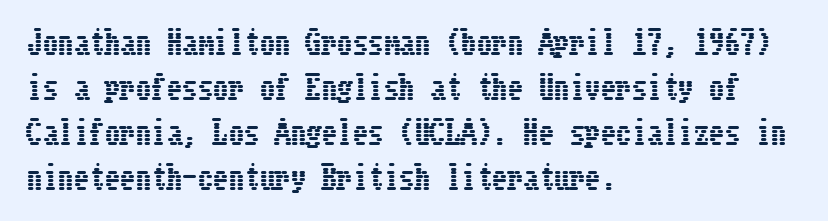
Q: Is the text italic (slanted)? A: No, it is upright.
Q: Is the text underlined? A: No.
Q: How is the paragraph aligned? A: Left-aligned.
Q: Is the spacing between letters normal or unusually wide? A: Normal.
Q: Is the spacing between lines tight, normal or loose? A: Normal.
Q: Width (condensed, normal, or wide)? A: Condensed.
Q: Stroke contrast? A: Low.
Q: x-height? A: Medium.
